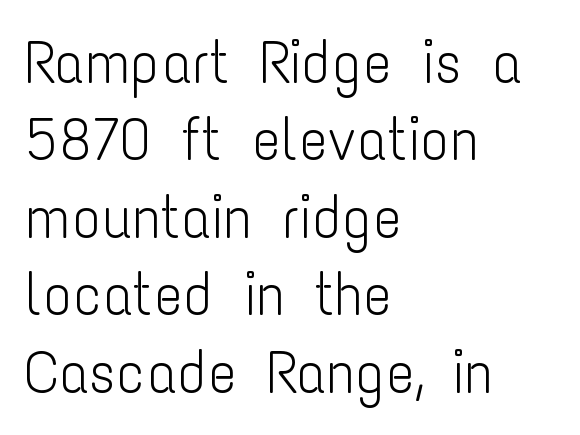
Is there much room between lines? A standard amount, neither cramped nor airy. Summary of weight: not heavy and not bold. The lines are quadded left. The space beneath each line is pristine and unruled. Is this a fixed-width face? No — the glyphs have proportional, varying widths. The letters stand upright; this is a roman face.
